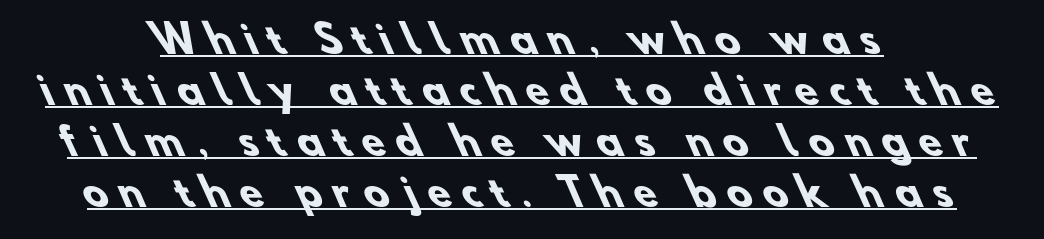
The image shows 37 px heavy sans-serif type; set centered, normal line spacing (1.38x), unusually wide letter spacing (+0.32 em), underlined; low stroke contrast and a small x-height.
